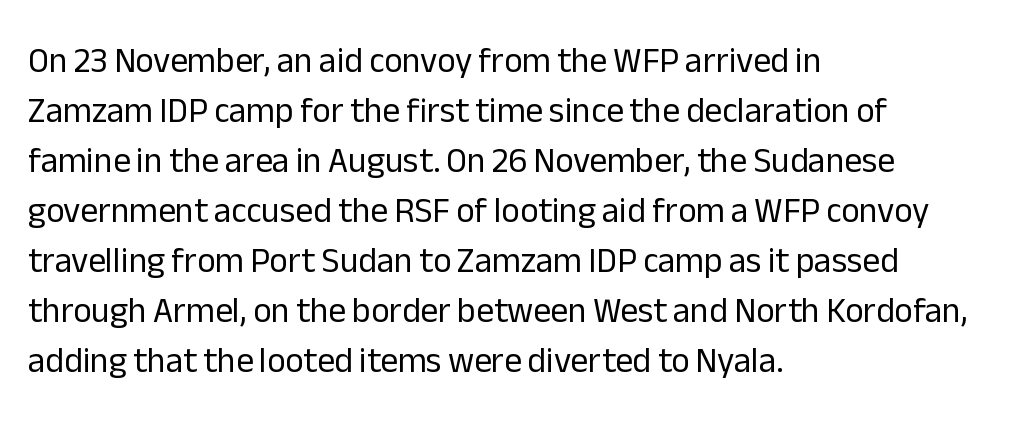
{"serif": "no", "italic": "no", "bold": "no", "weight": "regular", "width": "normal", "stroke_contrast": "low", "x_height": "medium", "monospaced": "no", "underline": "no", "align": "left", "line_spacing": "normal", "line_spacing_ratio": 1.43, "letter_spacing": "normal", "letter_spacing_em": 0.0, "glyph_px": 35}
